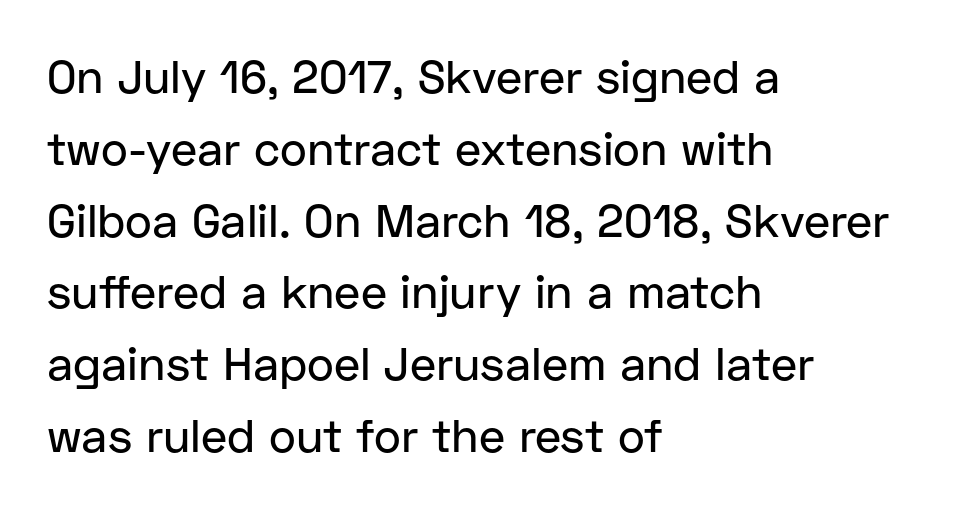
The image shows 46 px sans-serif type, upright; set left-aligned, normal line spacing (1.56x), normal letter spacing, not underlined; low stroke contrast and a medium x-height.
